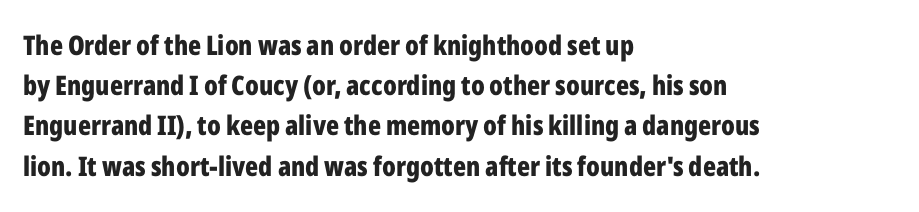
The rag falls on the right side of this text block. The axis of the letterforms is exactly vertical. Descender tails drop into unmarked territory. Inter-character spacing is left at the font's built-in metrics. Heavy, bold letterforms.
